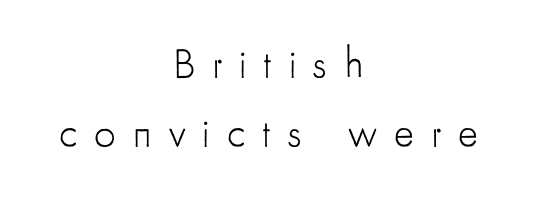
Q: Is the text bold? A: No.
Q: Is the text italic (slanted)? A: No, it is upright.
Q: Is the typeface a serif or a sans-serif typeface? A: Sans-serif.
Q: Is the text underlined? A: No.
Q: How is the paragraph aligned? A: Centered.
Q: Is the spacing between letters normal or unusually wide? A: Unusually wide.
Q: Is the spacing between lines tight, normal or loose? A: Normal.
Q: Width (condensed, normal, or wide)? A: Condensed.
Q: Stroke contrast? A: Low.
Q: x-height? A: Small.
Q: Monospaced? A: No.
